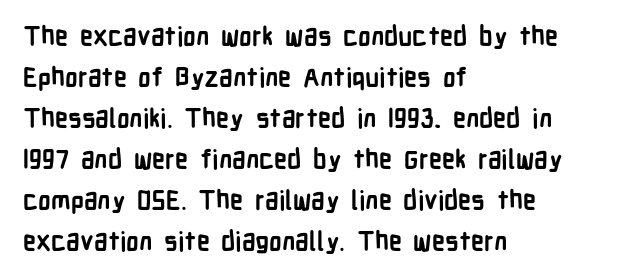
The image shows 26 px bold type, upright; set left-aligned, normal line spacing (1.58x), normal letter spacing, not underlined.
